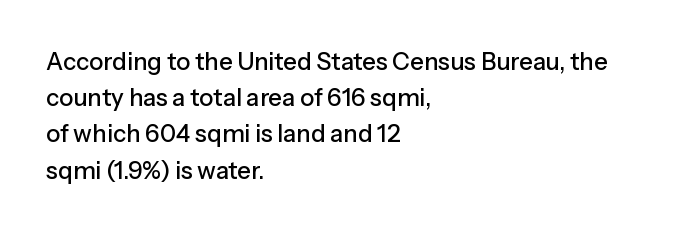
The image shows 24 px text type, upright; set left-aligned, normal line spacing (1.51x), normal letter spacing, not underlined.
